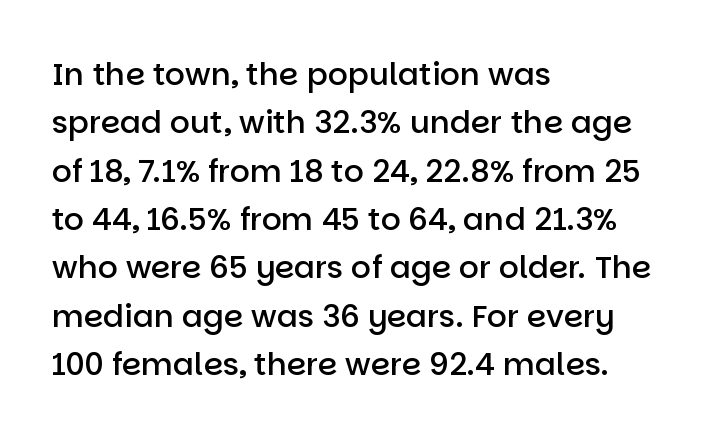
The image shows 31 px semibold sans-serif type, upright; set left-aligned, normal line spacing (1.56x), normal letter spacing, not underlined; low stroke contrast and a large x-height.
